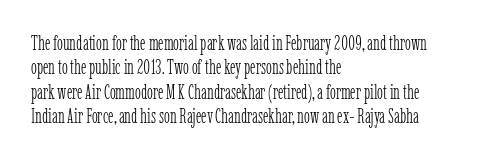
The image shows 20 px text type, upright; set left-aligned, line spacing 1.22x, normal letter spacing, not underlined.
